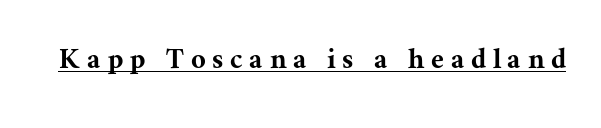
{"serif": "yes", "italic": "no", "width": "normal", "stroke_contrast": "medium", "x_height": "medium", "monospaced": "no", "underline": "yes", "letter_spacing": "wide", "letter_spacing_em": 0.23, "glyph_px": 32}
